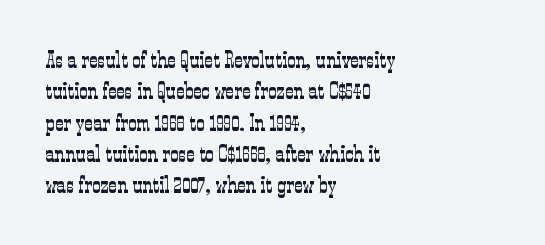
Q: Is the text bold? A: No.
Q: Is the text italic (slanted)? A: No, it is upright.
Q: Is the text underlined? A: No.
Q: How is the paragraph aligned? A: Left-aligned.
Q: Is the spacing between letters normal or unusually wide? A: Normal.
Q: Is the spacing between lines tight, normal or loose? A: Normal.
